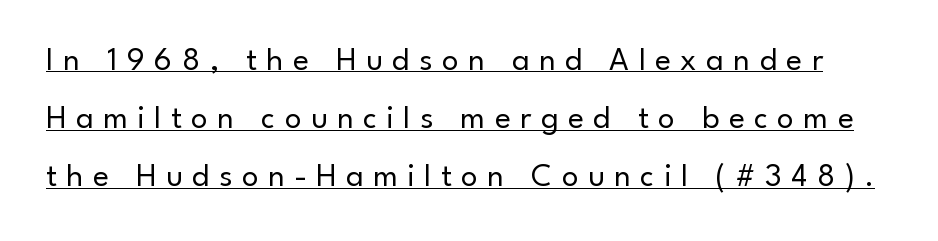
Do the characters align in a grid? No, the font is proportional. A roman cut, with each character standing at attention. The typeface chosen for these lines omits serifs. Caption: expanded tracking, letters set apart. What decoration does the sample have? An underline. The typeface has the unassuming heft of standard copy or less.
